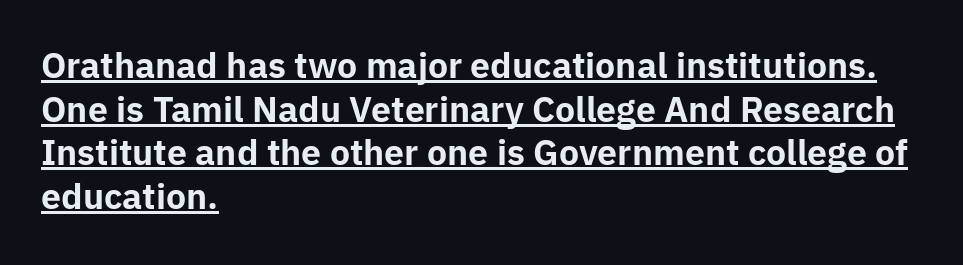
The image shows 34 px bold sans-serif type, upright; set left-aligned, normal line spacing (1.28x), normal letter spacing, underlined; low stroke contrast and a medium x-height.
